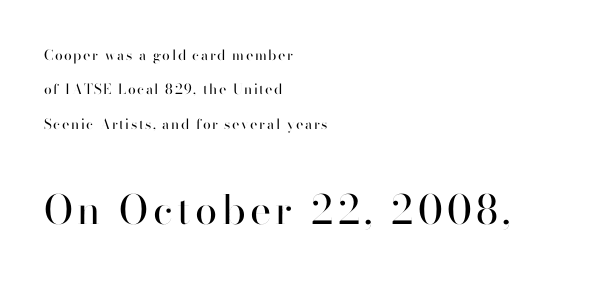
The image shows 40 px regular-weight sans-serif type, upright; set left-aligned, loose line spacing (2.46x), not underlined; the second (bottom) block is 2.86x larger; high stroke contrast and a small x-height.
